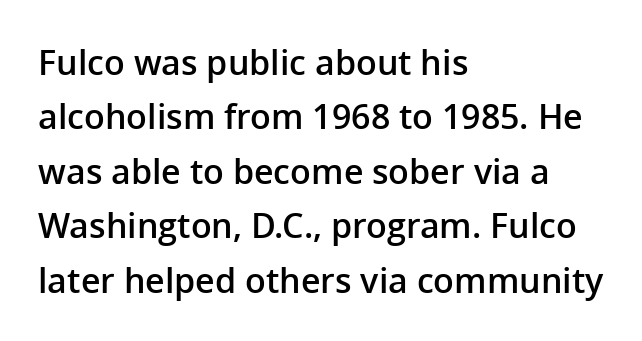
The image shows 34 px semibold sans-serif type, upright; set left-aligned, normal line spacing (1.6x), normal letter spacing, not underlined; low stroke contrast and a medium x-height.
